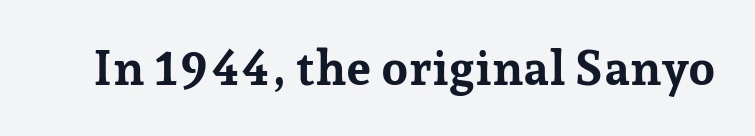
The image shows 48 px bold serif type, upright; set normal letter spacing, not underlined; low stroke contrast and a medium x-height.
